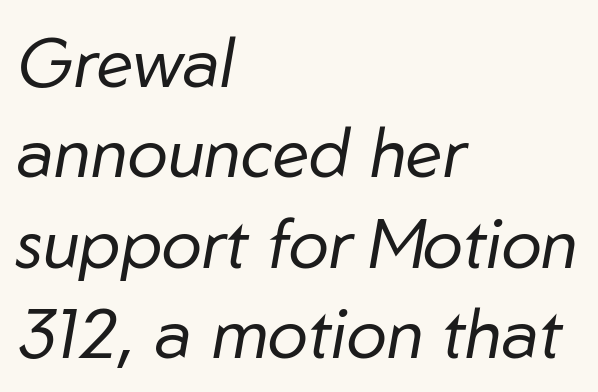
This rendering leaves character spacing at its baseline value. The gap between lines stays unmarked. This sample has the flowing, uneven cadence of proportional lettering. The passage is arranged the way most books set body copy — flush left.
